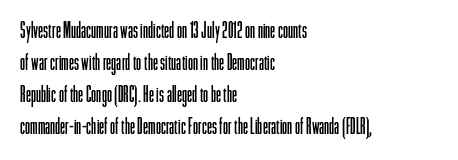
Q: Is the text bold? A: No.
Q: Is the text italic (slanted)? A: No, it is upright.
Q: Is the text underlined? A: No.
Q: How is the paragraph aligned? A: Left-aligned.
Q: Is the spacing between letters normal or unusually wide? A: Normal.
Q: Is the spacing between lines tight, normal or loose? A: Normal.
